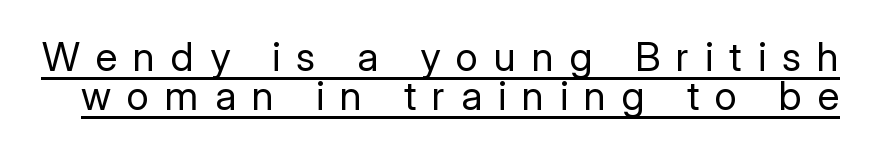
The image shows 40 px regular-weight sans-serif type, upright; set tight line spacing (0.97x), unusually wide letter spacing (+0.4 em), underlined; low stroke contrast and a medium x-height.
